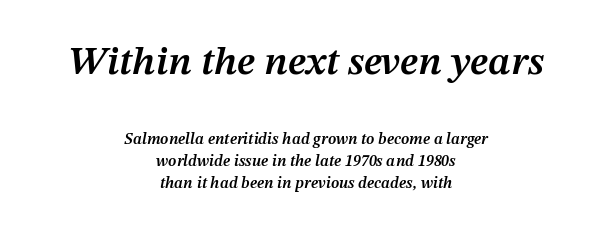
The image shows 40 px semibold type, italic (leaning right); set centered, normal line spacing (1.39x), normal letter spacing, not underlined; the first (top) block is 2.5x larger; medium stroke contrast and a medium x-height.
